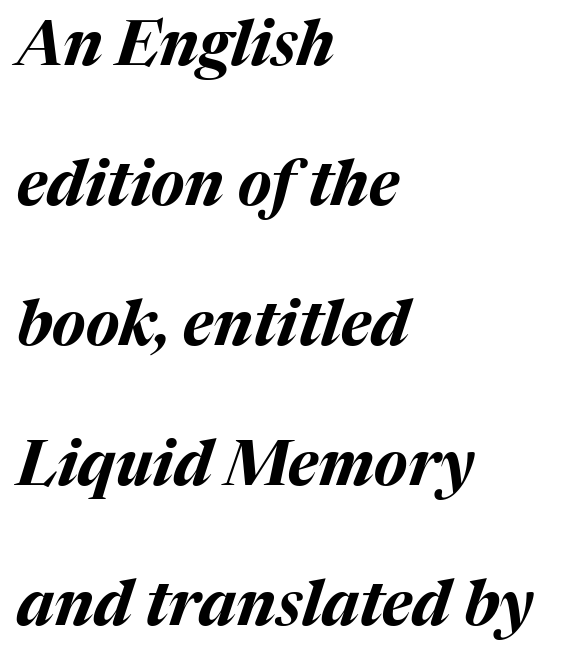
Q: Is the text bold? A: Yes.
Q: Is the text italic (slanted)? A: Yes, it leans right by about 17 degrees.
Q: Is the text underlined? A: No.
Q: How is the paragraph aligned? A: Left-aligned.
Q: Is the spacing between letters normal or unusually wide? A: Normal.
Q: Is the spacing between lines tight, normal or loose? A: Loose.
Q: Width (condensed, normal, or wide)? A: Normal.
Q: Stroke contrast? A: Medium.
Q: x-height? A: Medium.
Q: Monospaced? A: No.
